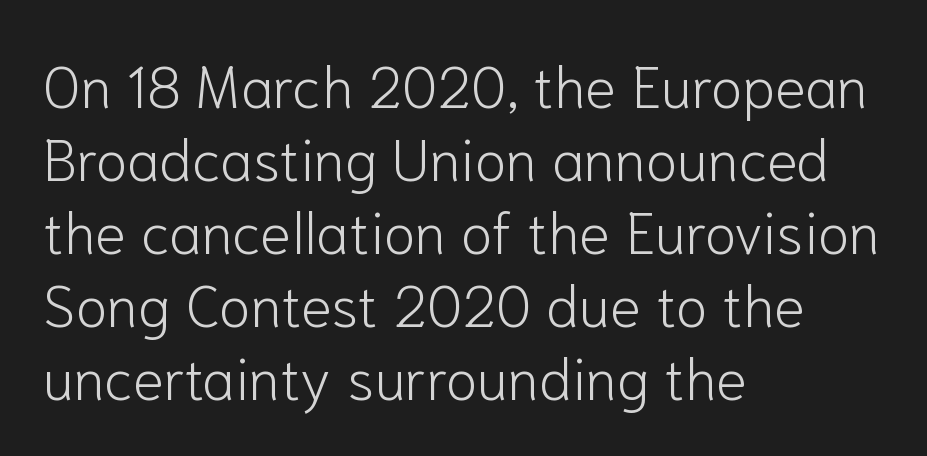
{"serif": "no", "italic": "no", "bold": "no", "weight": "light", "width": "normal", "stroke_contrast": "low", "x_height": "medium", "monospaced": "no", "underline": "no", "align": "left", "line_spacing": "normal", "line_spacing_ratio": 1.26, "letter_spacing": "normal", "letter_spacing_em": 0.0, "glyph_px": 58}
